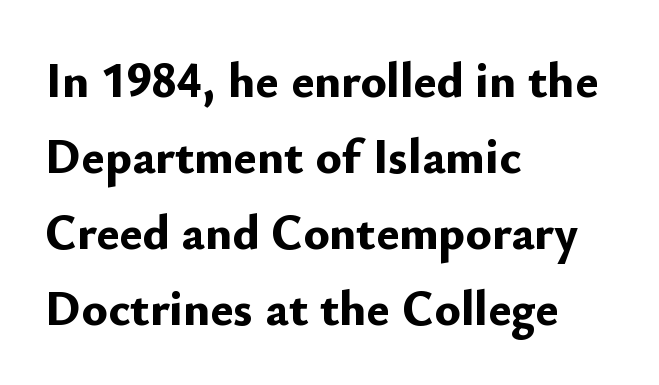
Q: Is the text bold? A: Yes.
Q: Is the text italic (slanted)? A: No, it is upright.
Q: Is the typeface a serif or a sans-serif typeface? A: Sans-serif.
Q: Is the text underlined? A: No.
Q: How is the paragraph aligned? A: Left-aligned.
Q: Is the spacing between letters normal or unusually wide? A: Normal.
Q: Is the spacing between lines tight, normal or loose? A: Normal.
Q: Width (condensed, normal, or wide)? A: Normal.
Q: Stroke contrast? A: Low.
Q: x-height? A: Small.
Q: Monospaced? A: No.
